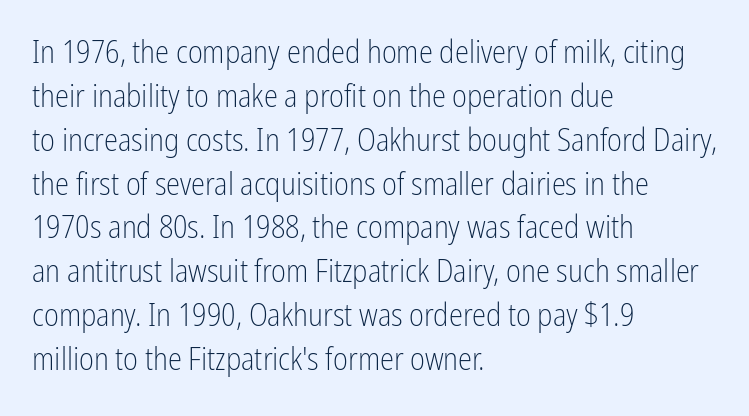
The image shows 32 px light, condensed sans-serif type, upright; set left-aligned, normal line spacing (1.37x), normal letter spacing, not underlined; low stroke contrast and a medium x-height.
